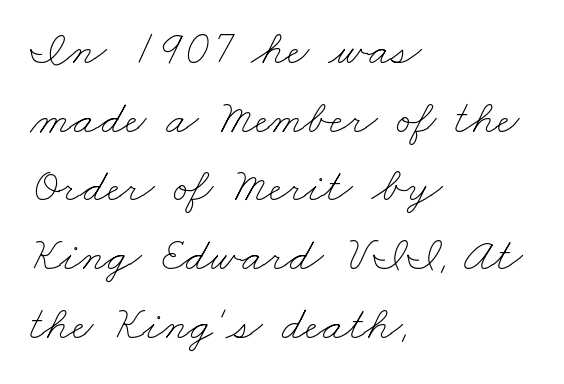
The image shows 48 px thin, wide type; set left-aligned, normal line spacing (1.43x), normal letter spacing, not underlined; low stroke contrast and a small x-height.
